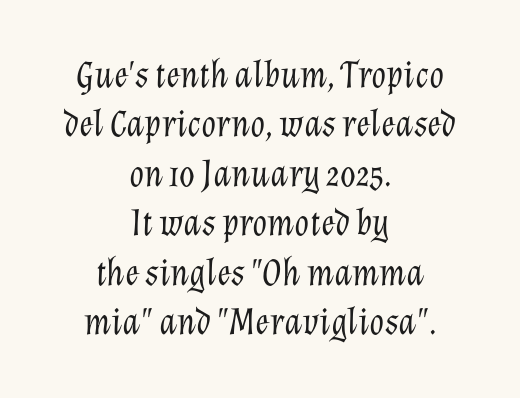
Q: Is the text bold? A: No.
Q: Is the text italic (slanted)? A: Yes, it leans right by about 12 degrees.
Q: Is the text underlined? A: No.
Q: How is the paragraph aligned? A: Centered.
Q: Is the spacing between letters normal or unusually wide? A: Normal.
Q: Is the spacing between lines tight, normal or loose? A: Normal.
Q: Width (condensed, normal, or wide)? A: Normal.
Q: Stroke contrast? A: Low.
Q: x-height? A: Medium.
Q: Monospaced? A: No.
